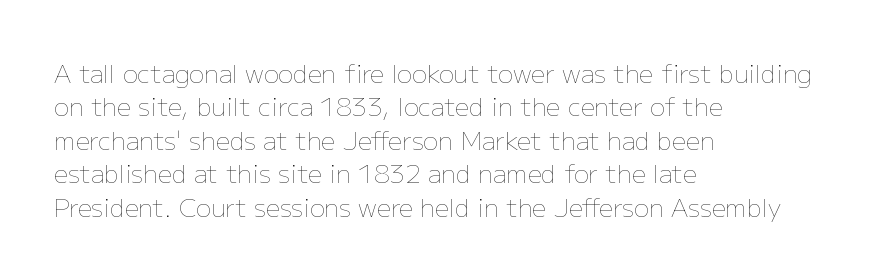
{"italic": "no", "bold": "no", "underline": "no", "align": "left", "line_spacing": "normal", "line_spacing_ratio": 1.34, "letter_spacing": "normal", "letter_spacing_em": 0.0, "glyph_px": 25}
